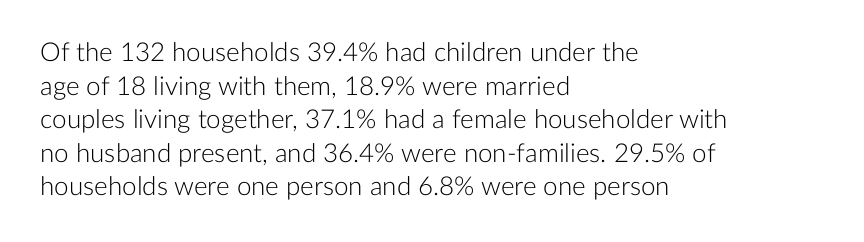
{"italic": "no", "bold": "no", "underline": "no", "align": "left", "line_spacing": "normal", "line_spacing_ratio": 1.29, "letter_spacing": "normal", "letter_spacing_em": 0.0, "glyph_px": 26}
